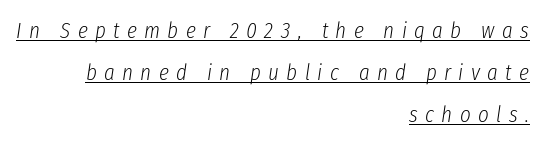
Q: Is the text bold? A: No.
Q: Is the text italic (slanted)? A: Yes, it leans right by about 8 degrees.
Q: Is the text underlined? A: Yes.
Q: How is the paragraph aligned? A: Right-aligned.
Q: Is the spacing between letters normal or unusually wide? A: Unusually wide.
